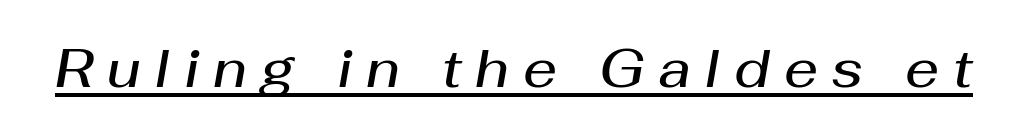
The image shows 53 px semibold type, italic (leaning right); set unusually wide letter spacing (+0.26 em), underlined; medium stroke contrast and a medium x-height.
